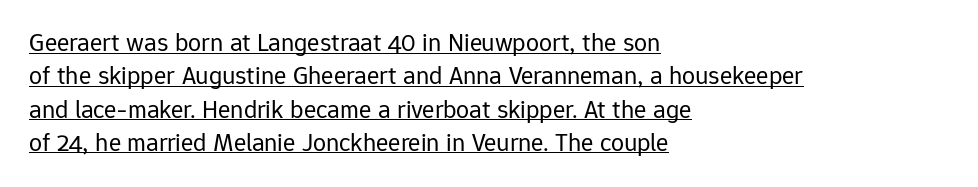
Characters follow at the spacing the type designer built in. Notice how a bar underscores the lettering throughout. The font's upright variant was chosen for this text. Line spacing here is normal. The passage shown is not bold in any degree.
